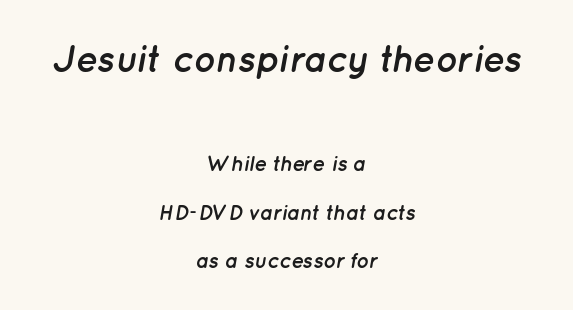
{"italic": "yes", "lean": "right", "slant_degrees": 12, "bold": "yes", "weight": "semibold", "width": "normal", "stroke_contrast": "low", "x_height": "medium", "monospaced": "no", "underline": "no", "align": "center", "line_spacing": "loose", "line_spacing_ratio": 2.31, "letter_spacing": "normal", "letter_spacing_em": 0.0, "larger_block": "first", "size_ratio": 1.76, "glyph_px": 37}
